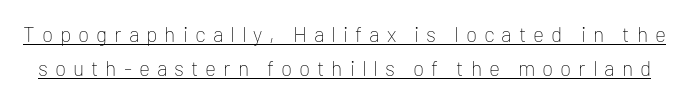
Every stem runs plumb, perpendicular to the baseline. Caption: lettering with a line underneath. The line texture is sparse and dotted thanks to wide tracking. Leading matches the norm, producing a regular column. Stroke thickness stays within the range of a standard reading face or lighter.
